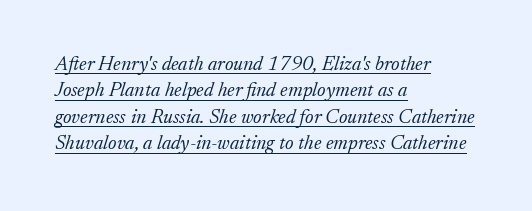
The image shows 20 px text type, italic (leaning right); set left-aligned, normal line spacing (1.32x), normal letter spacing, underlined.
